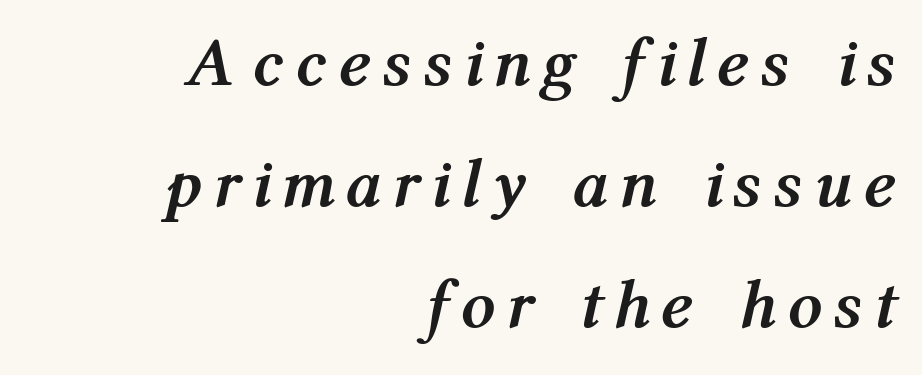
{"italic": "yes", "lean": "right", "slant_degrees": 12, "bold": "yes", "weight": "semibold", "width": "condensed", "stroke_contrast": "medium", "x_height": "medium", "monospaced": "no", "underline": "no", "align": "right", "line_spacing_ratio": 1.78, "letter_spacing": "wide", "letter_spacing_em": 0.27, "glyph_px": 68}
